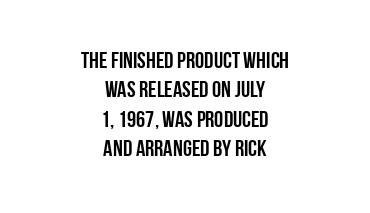
The image shows 23 px text type, upright; set centered, normal line spacing (1.28x), normal letter spacing, not underlined.
